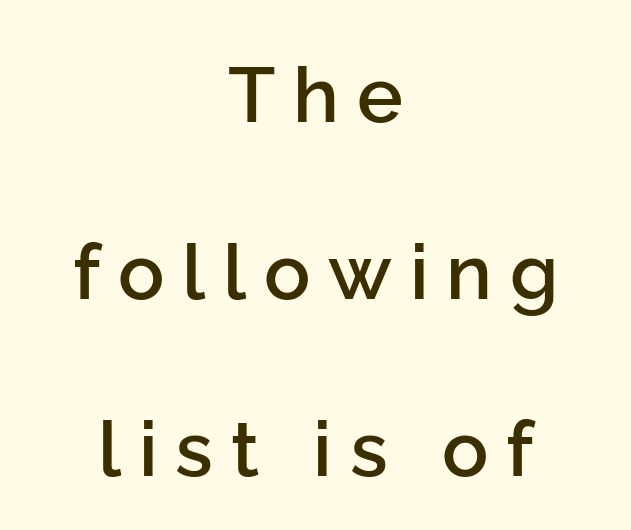
This is the in-between weight designers call semibold or demi. Characters follow at a spacing far wider than the type designer built in. Unlike italic type, these characters show no tilt at all. Descender tails drop into unmarked territory.
